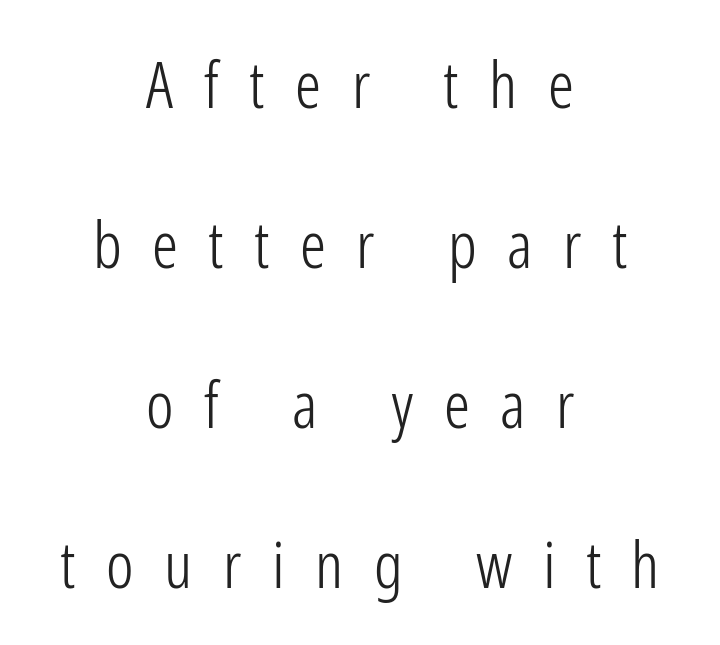
{"serif": "no", "italic": "no", "bold": "no", "weight": "light", "width": "condensed", "stroke_contrast": "low", "x_height": "medium", "monospaced": "no", "underline": "no", "align": "center", "line_spacing": "loose", "line_spacing_ratio": 2.46, "letter_spacing": "wide", "letter_spacing_em": 0.47, "glyph_px": 65}
